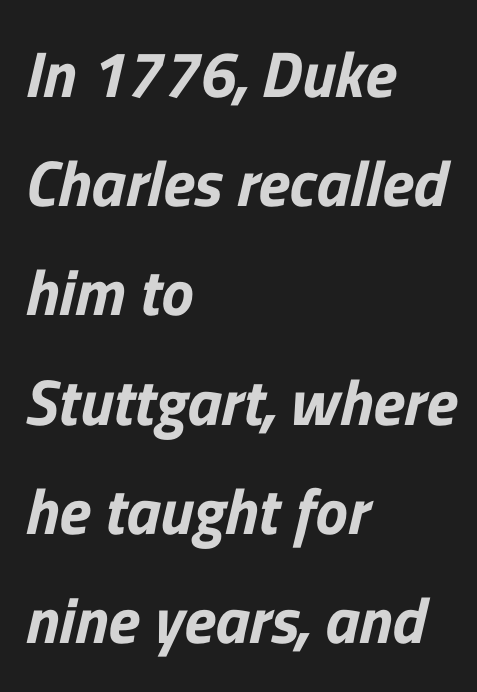
{"serif": "no", "width": "normal", "stroke_contrast": "low", "x_height": "medium", "monospaced": "no", "underline": "no", "align": "left", "line_spacing": "normal", "line_spacing_ratio": 1.68, "letter_spacing": "normal", "letter_spacing_em": 0.0, "glyph_px": 65}
